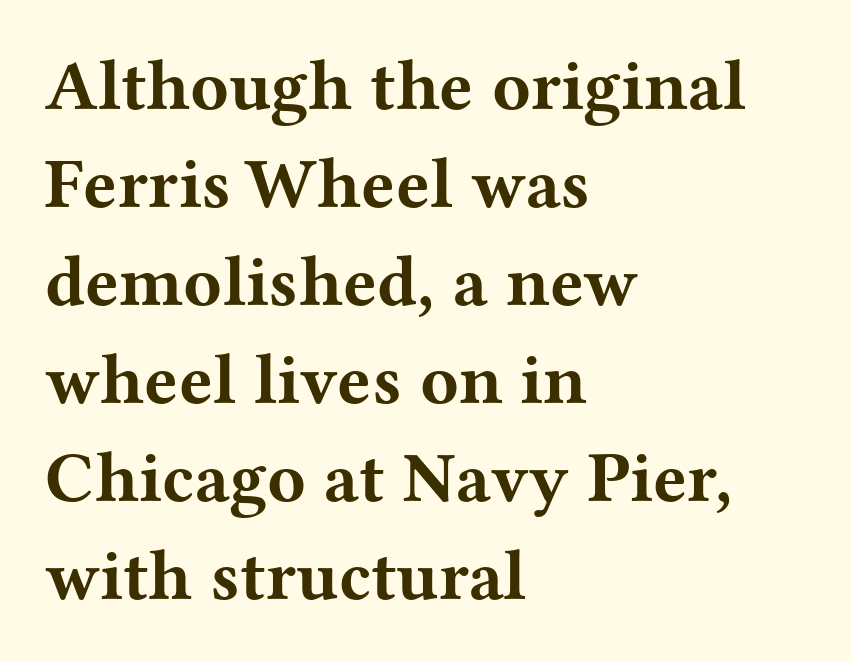
{"serif": "yes", "italic": "no", "bold": "yes", "weight": "bold", "width": "wide", "stroke_contrast": "medium", "x_height": "medium", "monospaced": "no", "underline": "no", "align": "left", "line_spacing": "normal", "line_spacing_ratio": 1.38, "letter_spacing": "normal", "letter_spacing_em": 0.0, "glyph_px": 71}
